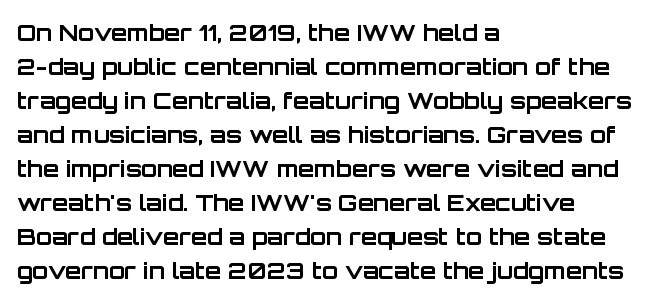
The strip under each line holds only bare page. How are the letters spaced? Ordinarily, with no added tracking. Line spacing here is normal. This rendering uses left alignment, leaving the right contour irregular. When letters stand straight like this, we call the style roman or upright. The rendering uses a bold face; every stroke is thick and dark.
